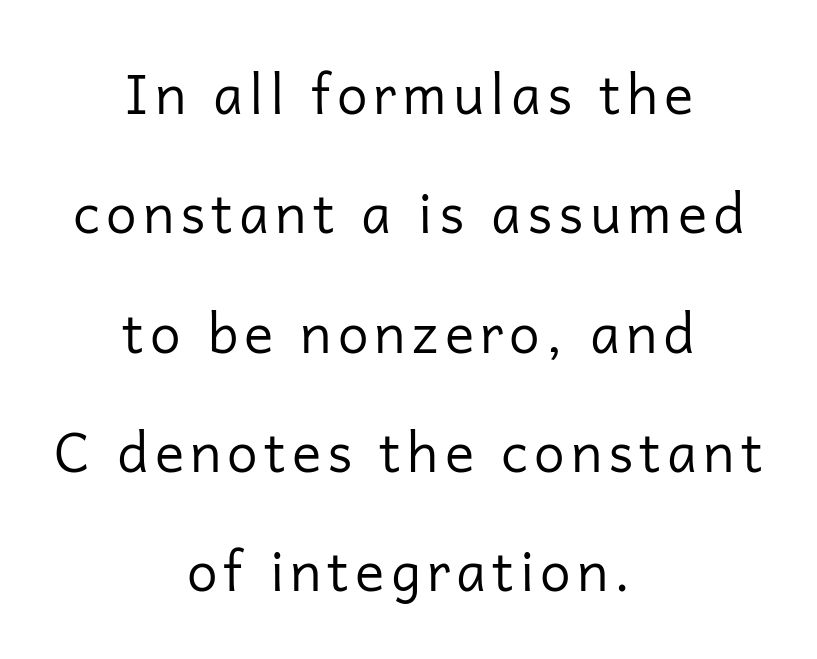
The image shows 55 px regular-weight sans-serif type, upright; set centered, loose line spacing (2.17x), not underlined; low stroke contrast and a medium x-height.
